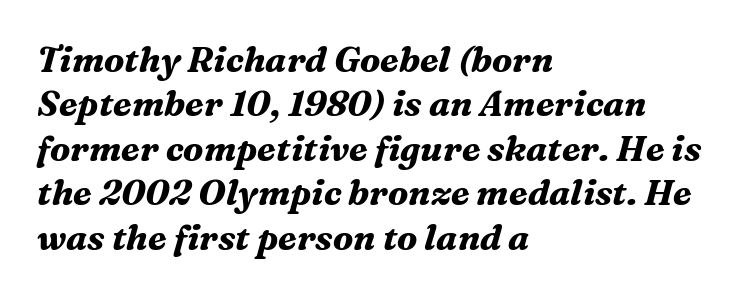
{"serif": "yes", "italic": "yes", "lean": "right", "slant_degrees": 16, "bold": "yes", "weight": "bold", "width": "normal", "stroke_contrast": "medium", "x_height": "medium", "monospaced": "no", "underline": "no", "align": "left", "line_spacing": "normal", "line_spacing_ratio": 1.27, "letter_spacing": "normal", "letter_spacing_em": 0.0, "glyph_px": 35}
